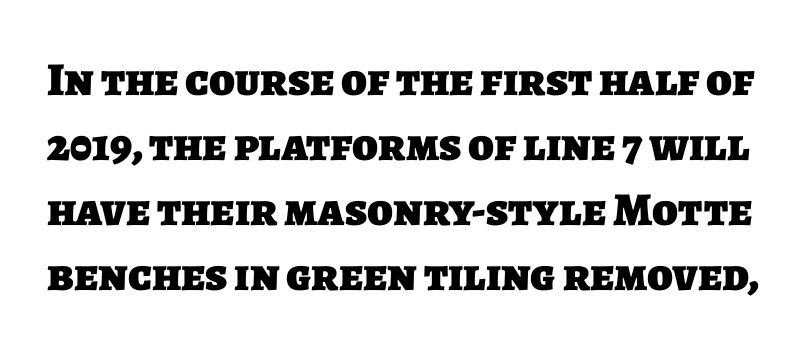
The image shows 47 px heavy sans-serif type; set normal line spacing (1.38x), normal letter spacing, not underlined; low stroke contrast and a large x-height.
